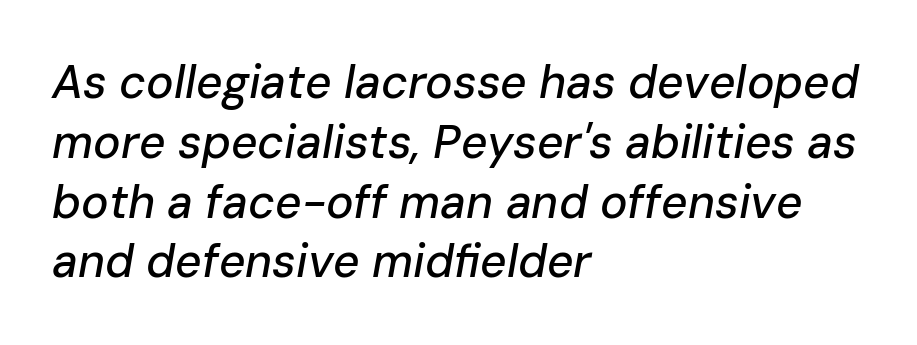
The face used here has a pronounced slope to its letters. These lines are rendered in a variable-pitch font. Visually the block forms a straight wall on the left and a jagged coastline on the right. Tracking here is standard; glyphs follow each other at the usual distance. The foot of each line stays bare and open. Summary of vertical rhythm: regular, with standard interline spacing.
